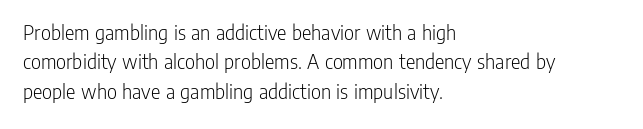
Q: Is the text bold? A: No.
Q: Is the text italic (slanted)? A: No, it is upright.
Q: Is the text underlined? A: No.
Q: How is the paragraph aligned? A: Left-aligned.
Q: Is the spacing between letters normal or unusually wide? A: Normal.
Q: Is the spacing between lines tight, normal or loose? A: Normal.
